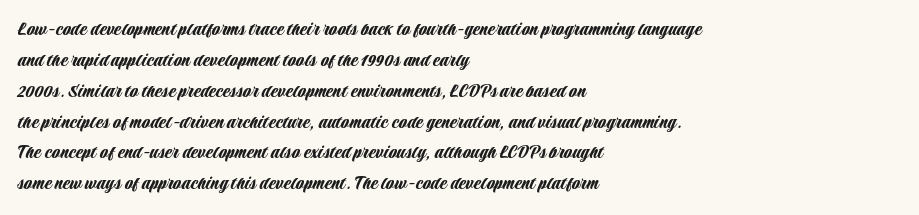
There is no visible air inserted between adjacent glyphs. Alignment: flush left. The words here are not underlined. The designer left line spacing at the default.
